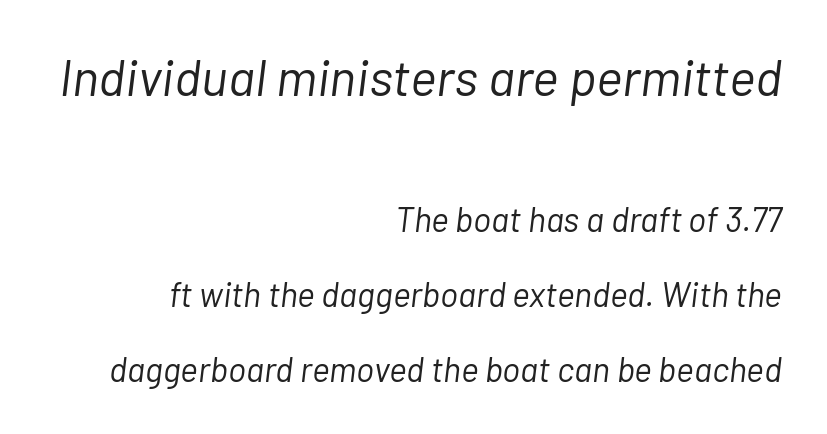
This rendering features lettering with no underline. Compared with a typical body face, this is equally light or lighter still. Scale decreases going downward across the two blocks. The line texture is even and compact thanks to regular tracking.
